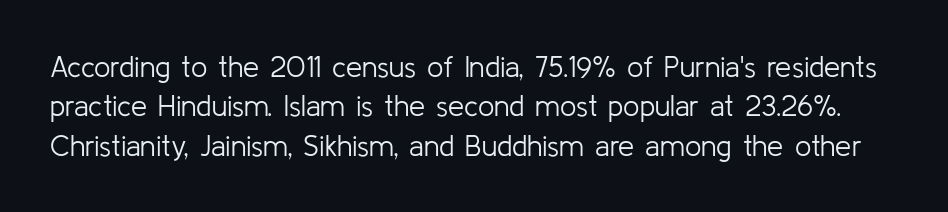
Posture: straight, roman, zero tilt. Tracking here is standard; glyphs follow each other at the usual distance. Stems here are at most as thick as an everyday book face. The line-height multiplier appears to be the usual default.
